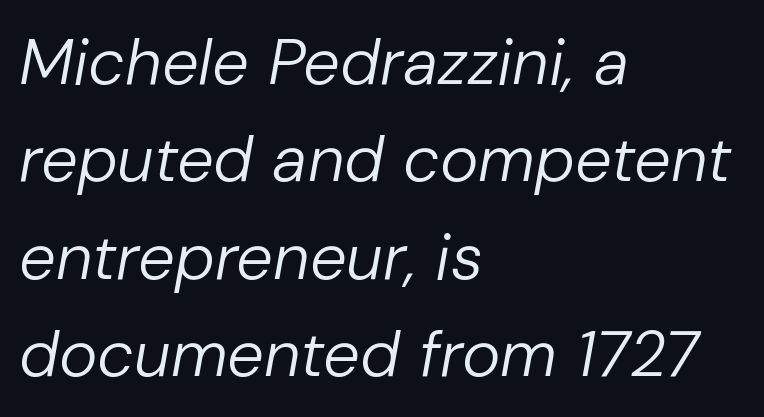
{"italic": "yes", "lean": "right", "slant_degrees": 10, "bold": "no", "weight": "regular", "width": "normal", "stroke_contrast": "low", "x_height": "medium", "monospaced": "no", "underline": "no", "align": "left", "line_spacing": "normal", "line_spacing_ratio": 1.5, "letter_spacing": "normal", "letter_spacing_em": 0.0, "glyph_px": 65}
